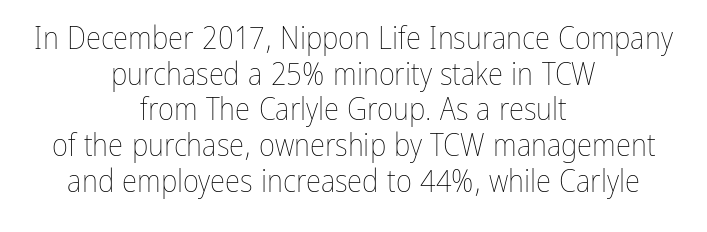
{"italic": "no", "bold": "no", "weight": "thin", "width": "condensed", "stroke_contrast": "low", "x_height": "medium", "monospaced": "no", "underline": "no", "align": "center", "line_spacing": "tight", "line_spacing_ratio": 1.15, "letter_spacing": "normal", "letter_spacing_em": 0.0, "glyph_px": 31}
